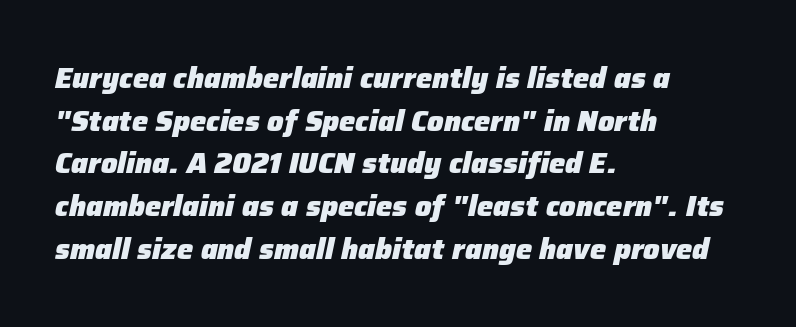
Q: Is the text bold? A: Yes.
Q: Is the text italic (slanted)? A: Yes, it leans right by about 12 degrees.
Q: Is the text underlined? A: No.
Q: How is the paragraph aligned? A: Left-aligned.
Q: Is the spacing between letters normal or unusually wide? A: Normal.
Q: Is the spacing between lines tight, normal or loose? A: Normal.
Q: Width (condensed, normal, or wide)? A: Normal.
Q: Stroke contrast? A: Low.
Q: x-height? A: Medium.
Q: Monospaced? A: No.
